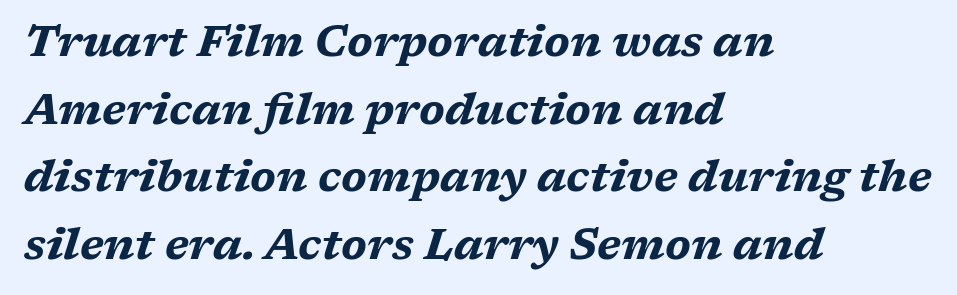
Q: Is the text bold? A: Yes.
Q: Is the text italic (slanted)? A: Yes, it leans right by about 17 degrees.
Q: Is the text underlined? A: No.
Q: How is the paragraph aligned? A: Left-aligned.
Q: Is the spacing between letters normal or unusually wide? A: Normal.
Q: Is the spacing between lines tight, normal or loose? A: Normal.
Q: Width (condensed, normal, or wide)? A: Wide.
Q: Stroke contrast? A: Medium.
Q: x-height? A: Medium.
Q: Monospaced? A: No.
